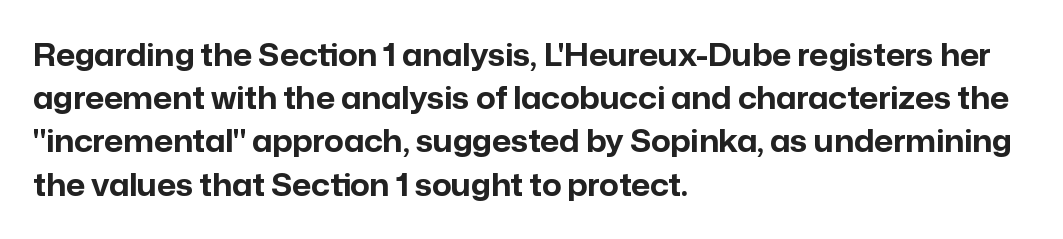
This sample uses an upright cut, with every glyph sitting square on the baseline. The horizontal fit of the characters is conventional and even. The baseline area is clear. The typeface chosen for these lines omits serifs. A classic flush-left, rag-right setting is used for this passage.
